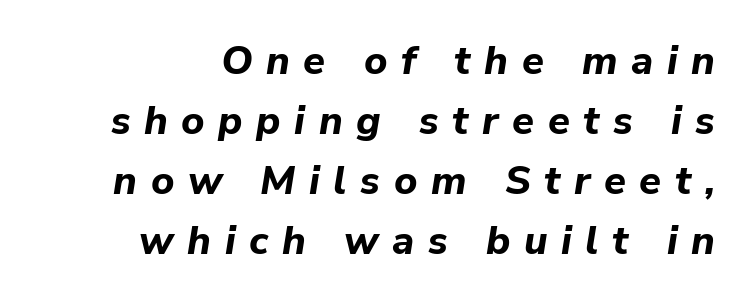
{"italic": "yes", "lean": "right", "slant_degrees": 9, "bold": "yes", "weight": "bold", "width": "normal", "stroke_contrast": "low", "x_height": "medium", "monospaced": "no", "underline": "no", "align": "right", "line_spacing": "normal", "line_spacing_ratio": 1.5, "letter_spacing": "wide", "letter_spacing_em": 0.34, "glyph_px": 40}
